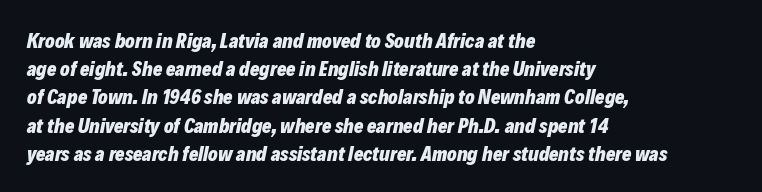
Rule under the text: the space is simply empty. Each word holds together tightly as a unit, with standard inter-letter gaps. Which margin do the lines hug? The left one — the right edge is uneven. Slanted lettering throughout. Heavy, bold letterforms.
